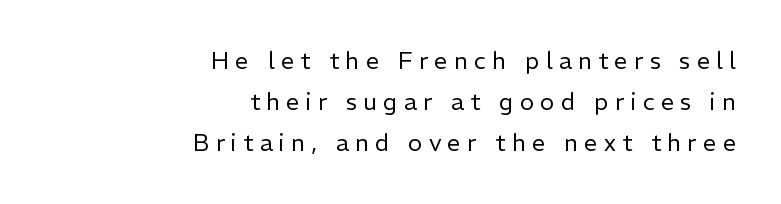
{"italic": "no", "bold": "no", "underline": "no", "align": "right", "line_spacing_ratio": 1.71, "letter_spacing": "wide", "letter_spacing_em": 0.26, "glyph_px": 24}
